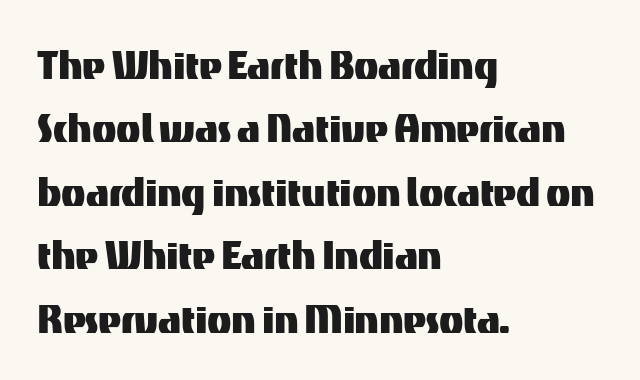
Q: Is the text italic (slanted)? A: No, it is upright.
Q: Is the typeface a serif or a sans-serif typeface? A: Sans-serif.
Q: Is the text underlined? A: No.
Q: How is the paragraph aligned? A: Left-aligned.
Q: Is the spacing between letters normal or unusually wide? A: Normal.
Q: Is the spacing between lines tight, normal or loose? A: Normal.
Q: Width (condensed, normal, or wide)? A: Normal.
Q: Stroke contrast? A: Medium.
Q: x-height? A: Medium.
Q: Monospaced? A: No.
